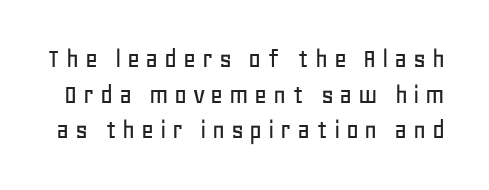
The image shows 28 px sans-serif type, upright; set normal line spacing (1.27x), unusually wide letter spacing (+0.2 em), not underlined; low stroke contrast and a large x-height.
